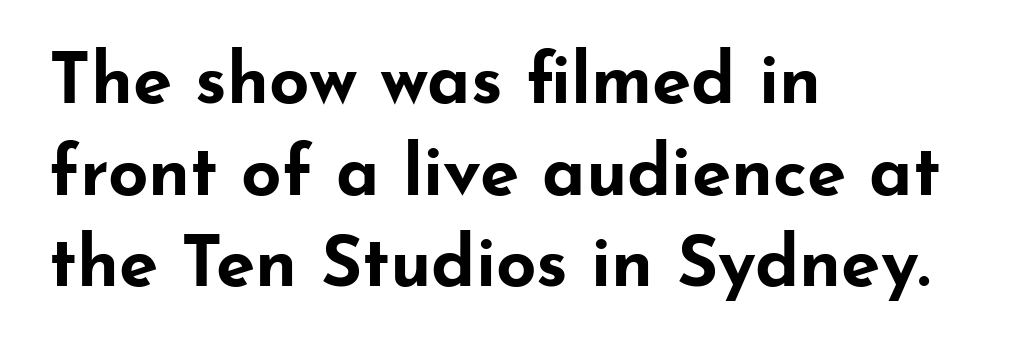
Q: Is the text bold? A: Yes.
Q: Is the text italic (slanted)? A: No, it is upright.
Q: Is the typeface a serif or a sans-serif typeface? A: Sans-serif.
Q: Is the text underlined? A: No.
Q: How is the paragraph aligned? A: Left-aligned.
Q: Is the spacing between letters normal or unusually wide? A: Normal.
Q: Is the spacing between lines tight, normal or loose? A: Normal.
Q: Width (condensed, normal, or wide)? A: Wide.
Q: Stroke contrast? A: Low.
Q: x-height? A: Small.
Q: Monospaced? A: No.
